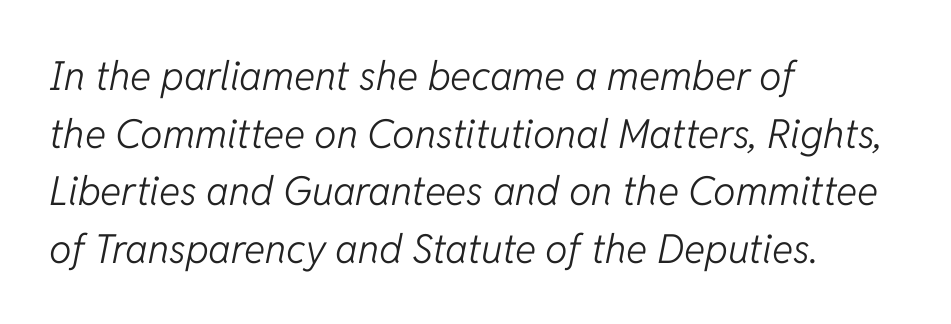
Q: Is the text bold? A: No.
Q: Is the text italic (slanted)? A: Yes, it leans right by about 11 degrees.
Q: Is the text underlined? A: No.
Q: How is the paragraph aligned? A: Left-aligned.
Q: Is the spacing between letters normal or unusually wide? A: Normal.
Q: Is the spacing between lines tight, normal or loose? A: Normal.
Q: Width (condensed, normal, or wide)? A: Normal.
Q: Stroke contrast? A: Low.
Q: x-height? A: Medium.
Q: Monospaced? A: No.
